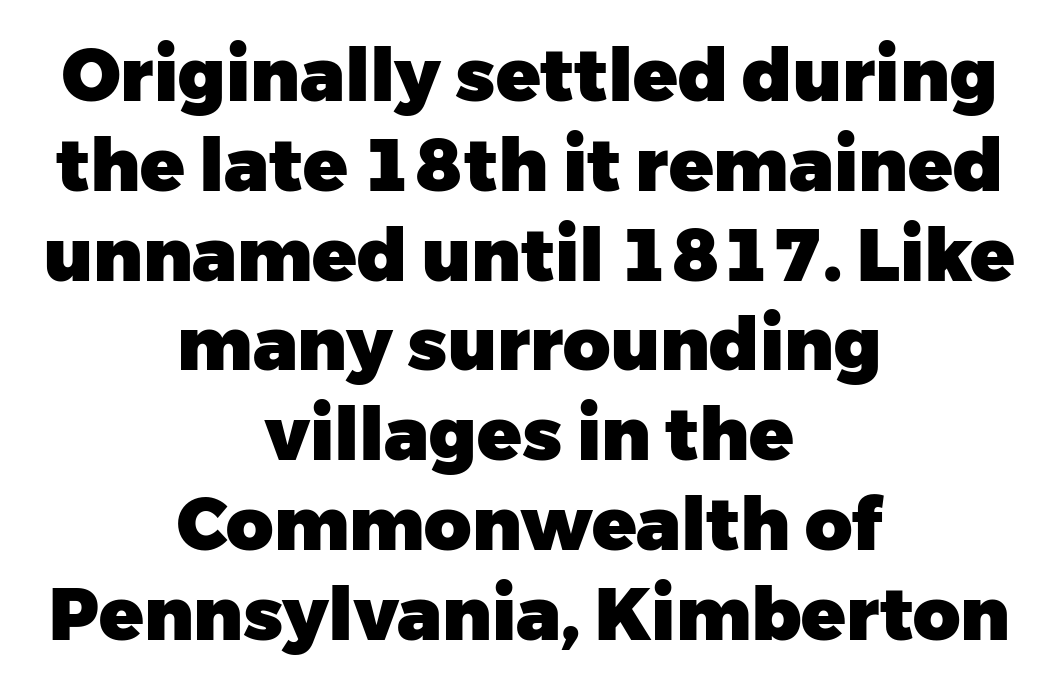
The image shows 73 px heavy sans-serif type, upright; set centered, line spacing 1.23x, normal letter spacing, not underlined; low stroke contrast and a medium x-height.
